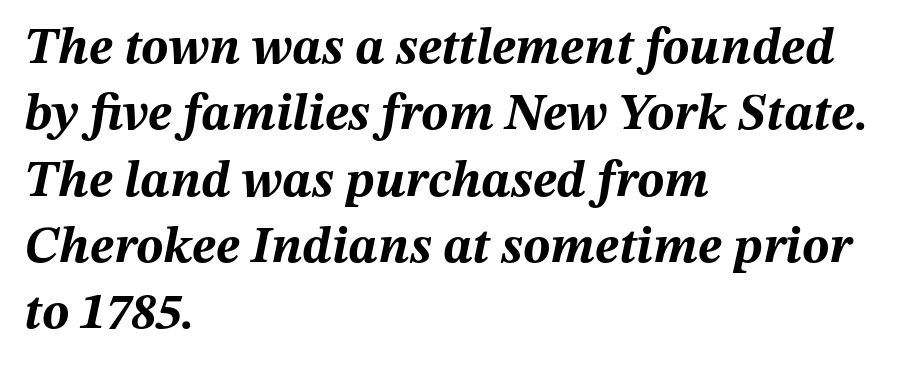
Q: Is the text bold? A: Yes.
Q: Is the text italic (slanted)? A: Yes, it leans right by about 12 degrees.
Q: Is the text underlined? A: No.
Q: How is the paragraph aligned? A: Left-aligned.
Q: Is the spacing between letters normal or unusually wide? A: Normal.
Q: Is the spacing between lines tight, normal or loose? A: Normal.
Q: Width (condensed, normal, or wide)? A: Normal.
Q: Stroke contrast? A: Medium.
Q: x-height? A: Medium.
Q: Monospaced? A: No.
